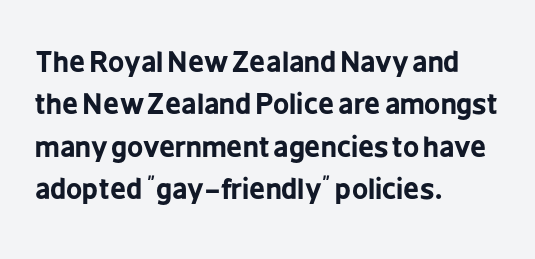
Q: Is the text bold? A: Yes.
Q: Is the text italic (slanted)? A: No, it is upright.
Q: Is the typeface a serif or a sans-serif typeface? A: Sans-serif.
Q: Is the text underlined? A: No.
Q: How is the paragraph aligned? A: Left-aligned.
Q: Is the spacing between letters normal or unusually wide? A: Normal.
Q: Is the spacing between lines tight, normal or loose? A: Normal.
Q: Width (condensed, normal, or wide)? A: Condensed.
Q: Stroke contrast? A: Low.
Q: x-height? A: Medium.
Q: Monospaced? A: No.
